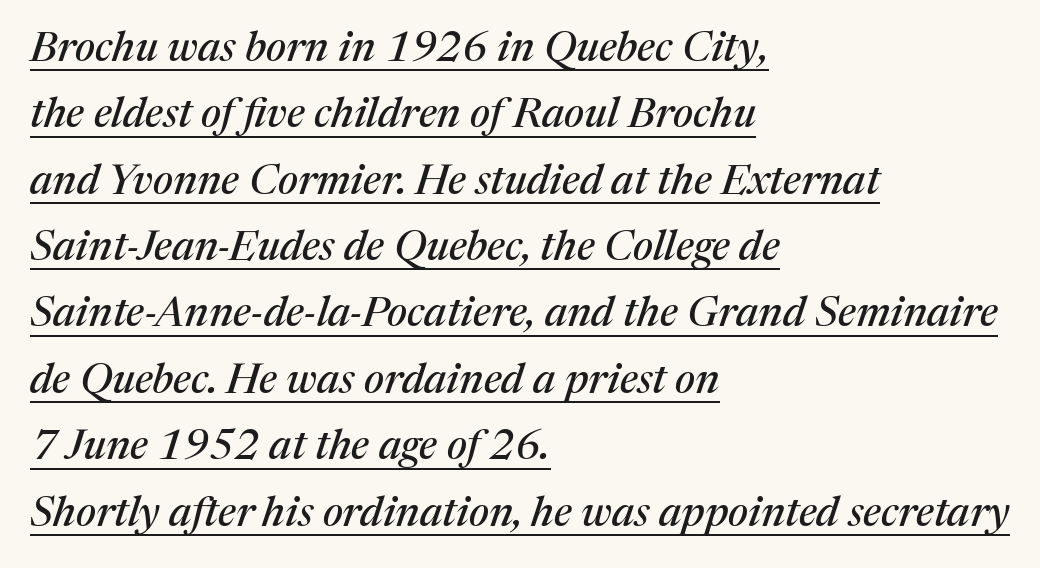
{"serif": "yes", "italic": "yes", "lean": "right", "slant_degrees": 17, "width": "normal", "stroke_contrast": "medium", "x_height": "medium", "monospaced": "no", "underline": "yes", "align": "left", "line_spacing": "normal", "line_spacing_ratio": 1.58, "letter_spacing": "normal", "letter_spacing_em": 0.0, "glyph_px": 42}
